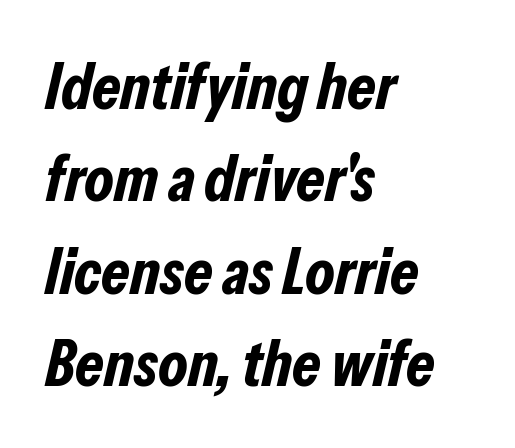
{"italic": "yes", "lean": "right", "slant_degrees": 13, "bold": "yes", "weight": "bold", "width": "condensed", "stroke_contrast": "low", "x_height": "medium", "monospaced": "no", "underline": "no", "align": "left", "line_spacing": "normal", "line_spacing_ratio": 1.42, "letter_spacing": "normal", "letter_spacing_em": 0.0, "glyph_px": 65}
